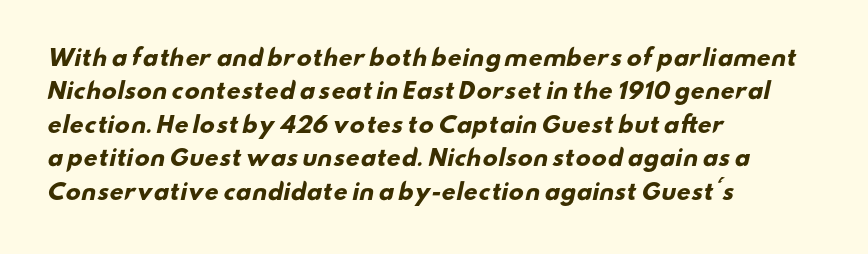
Q: Is the text bold? A: Yes.
Q: Is the text underlined? A: No.
Q: How is the paragraph aligned? A: Left-aligned.
Q: Is the spacing between letters normal or unusually wide? A: Normal.
Q: Is the spacing between lines tight, normal or loose? A: Normal.
